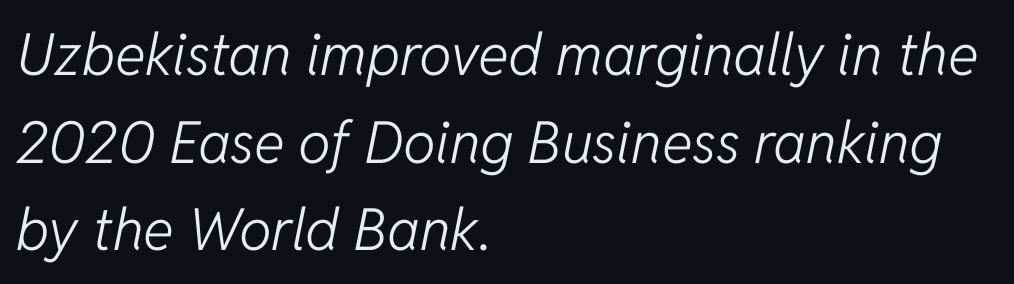
{"italic": "yes", "lean": "right", "slant_degrees": 11, "bold": "no", "weight": "light", "width": "normal", "stroke_contrast": "low", "x_height": "medium", "monospaced": "no", "underline": "no", "align": "left", "line_spacing": "normal", "line_spacing_ratio": 1.51, "letter_spacing": "normal", "letter_spacing_em": 0.0, "glyph_px": 58}
